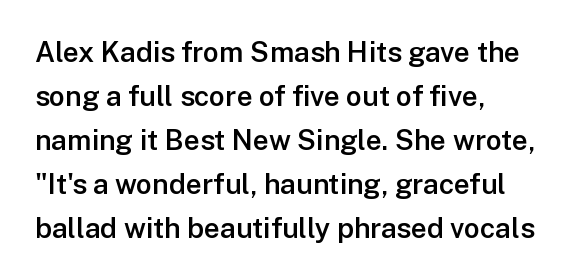
{"serif": "no", "italic": "no", "bold": "semi", "weight": "semibold", "width": "normal", "stroke_contrast": "low", "x_height": "medium", "monospaced": "no", "underline": "no", "align": "left", "line_spacing": "normal", "line_spacing_ratio": 1.57, "letter_spacing": "normal", "letter_spacing_em": 0.0, "glyph_px": 28}
